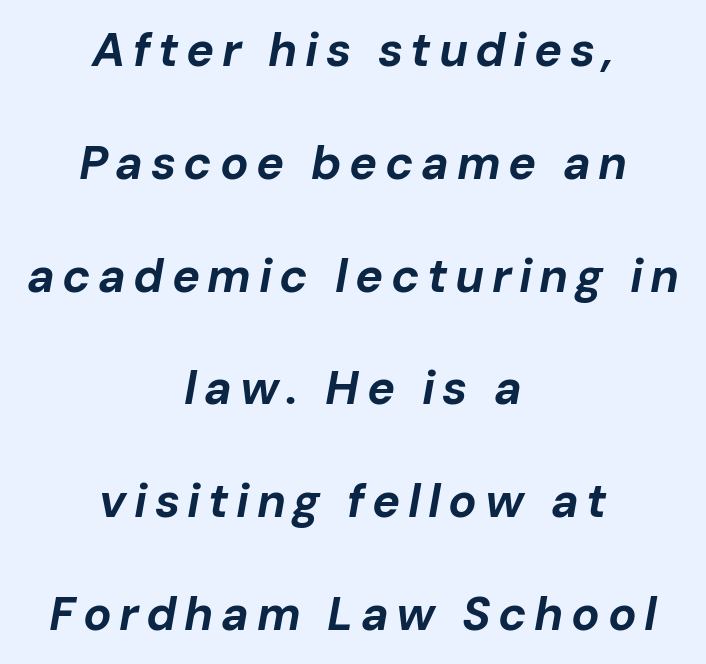
Looks like regular typesetting: each glyph gets only the width it needs. Line spacing here is loose. Neither beginnings nor endings align; midpoints do. Weight check: bold — yes, fully.
